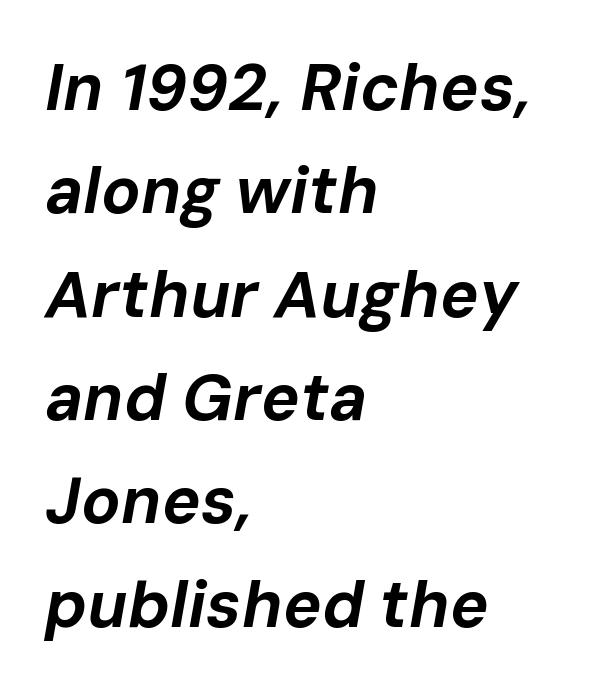
The image shows 65 px bold type, italic (leaning right); set left-aligned, normal line spacing (1.59x), normal letter spacing, not underlined; low stroke contrast and a medium x-height.
